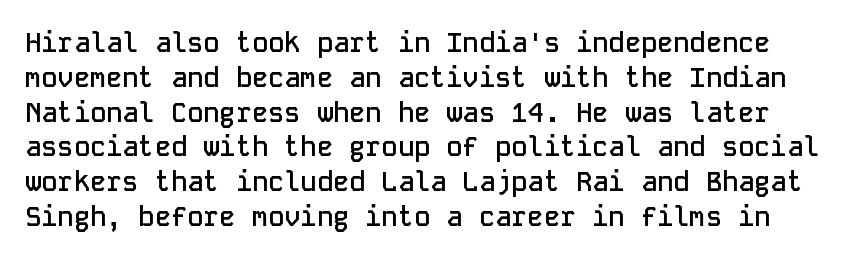
{"italic": "no", "bold": "semi", "underline": "no", "line_spacing": "normal", "line_spacing_ratio": 1.29, "letter_spacing": "normal", "letter_spacing_em": 0.0, "glyph_px": 27}
